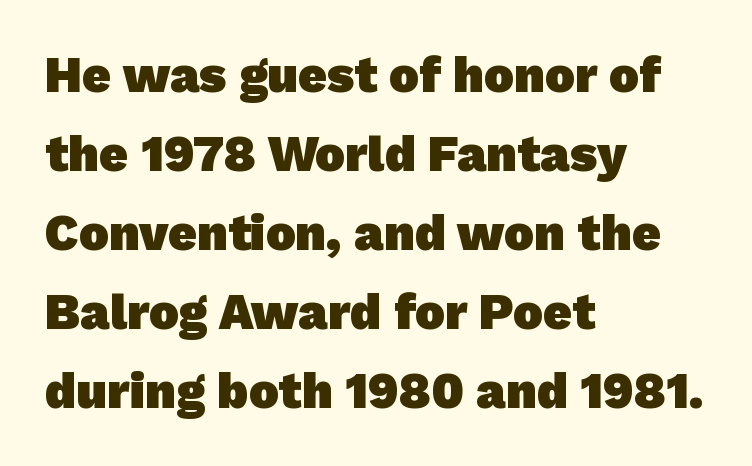
{"serif": "no", "bold": "yes", "weight": "heavy", "width": "normal", "stroke_contrast": "low", "x_height": "medium", "monospaced": "no", "underline": "no", "align": "left", "line_spacing": "normal", "line_spacing_ratio": 1.58, "letter_spacing": "normal", "letter_spacing_em": 0.0, "glyph_px": 50}
